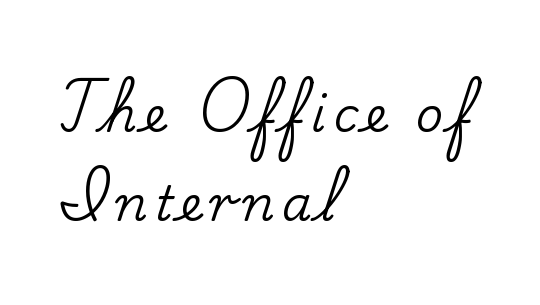
Horizontal alignment here is leftward, the default for most running prose. Beneath every word, the page is bare. A typesetter would call this proportional, since set widths differ per character. Is this a sans? No — the strokes have serifs.
